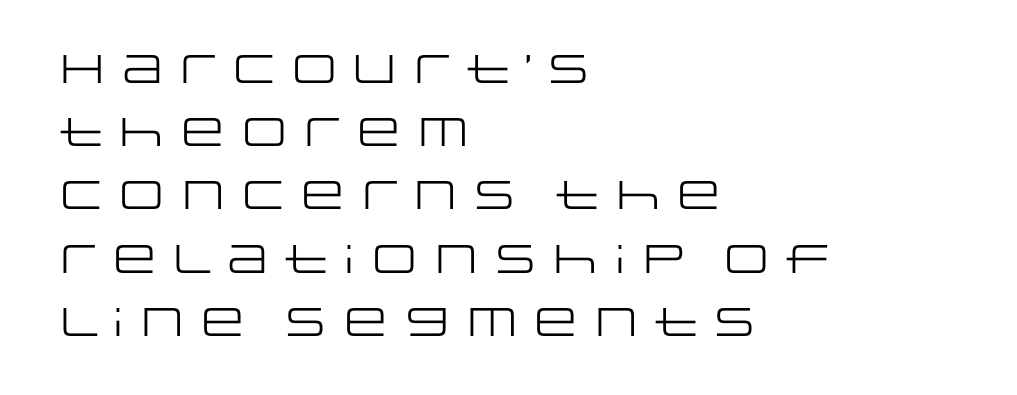
{"serif": "no", "italic": "no", "bold": "no", "weight": "regular", "width": "wide", "stroke_contrast": "low", "x_height": "large", "monospaced": "no", "underline": "no", "align": "left", "line_spacing": "normal", "line_spacing_ratio": 1.58, "letter_spacing": "normal", "letter_spacing_em": 0.0, "glyph_px": 40}
